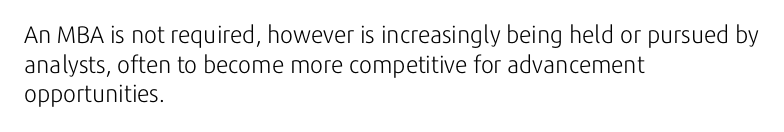
Q: Is the text bold? A: No.
Q: Is the text italic (slanted)? A: No, it is upright.
Q: Is the text underlined? A: No.
Q: How is the paragraph aligned? A: Left-aligned.
Q: Is the spacing between letters normal or unusually wide? A: Normal.
